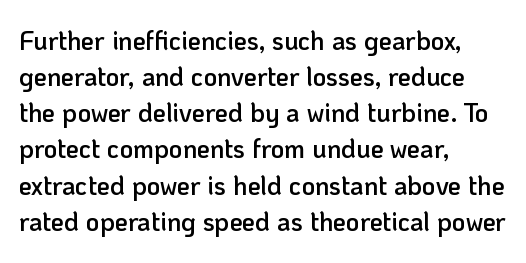
{"italic": "no", "bold": "semi", "underline": "no", "align": "left", "line_spacing": "normal", "line_spacing_ratio": 1.39, "letter_spacing": "normal", "letter_spacing_em": 0.0, "glyph_px": 26}
